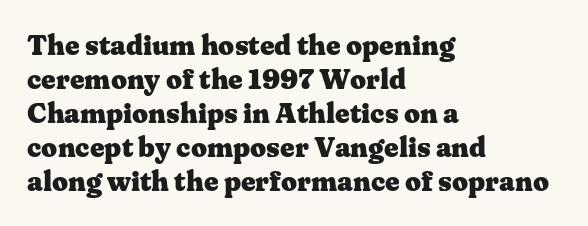
To sum up the face: it has serifs. Character widths vary here, with narrow letters taking less room than wide ones. The horizontal fit of the characters is conventional and even. Emphasis by weight is at full strength: bold.
